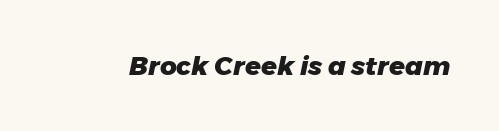
This is oblique type, the kind used for emphasis or titles. The face used here is rendered with its standard letterfit. Caption: bold face, heavy strokes. Only glyphs here, with clear space below each row.
